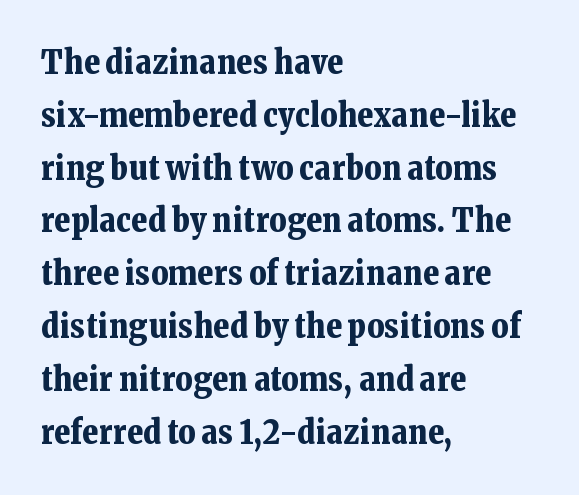
The passage shown is emphatically bold. This sample keeps an unexceptional amount of space between lines. Unlike a clean sans, this face finishes its strokes with serifs. A clean baseline with only descenders dipping below it. This rendering leaves character spacing at its baseline value. If you drew a line through each stem, it would be perfectly vertical.
